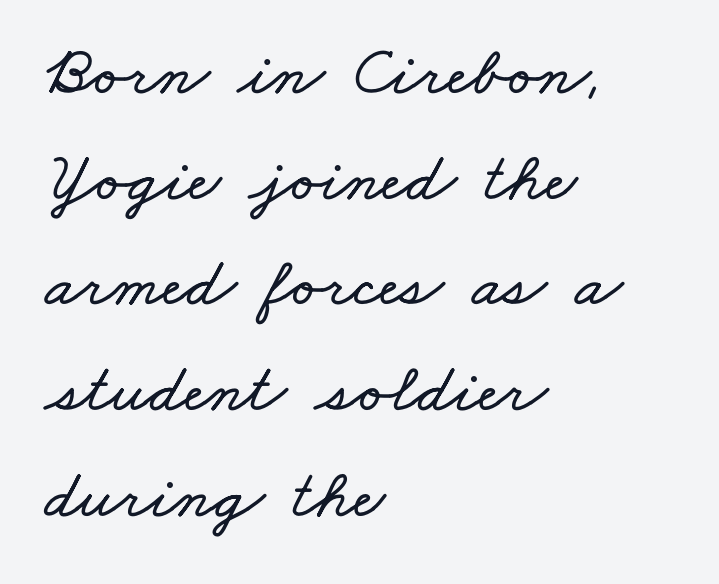
The image shows 70 px wide type; set left-aligned, normal line spacing (1.51x), normal letter spacing, not underlined; low stroke contrast and a small x-height.
